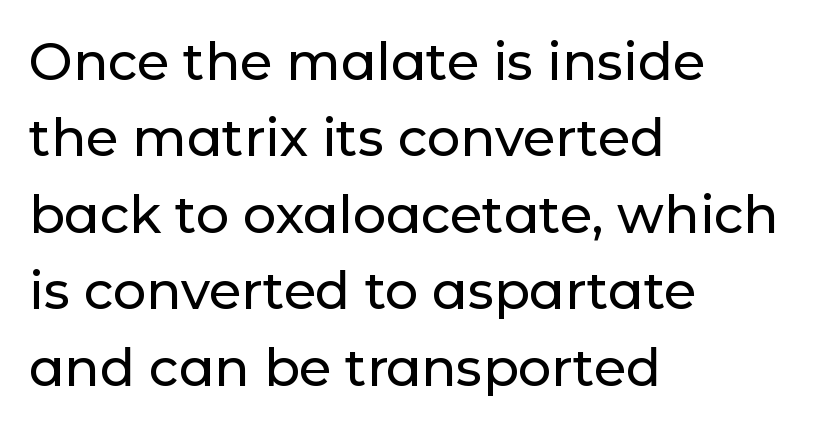
{"serif": "no", "italic": "no", "width": "normal", "stroke_contrast": "low", "x_height": "medium", "monospaced": "no", "underline": "no", "align": "left", "line_spacing": "normal", "line_spacing_ratio": 1.47, "letter_spacing": "normal", "letter_spacing_em": 0.0, "glyph_px": 52}
